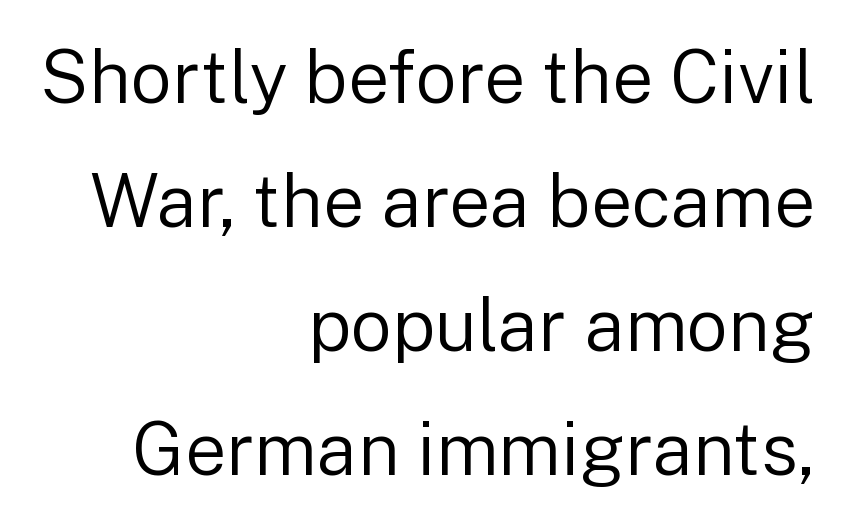
Q: Is the text bold? A: No.
Q: Is the text italic (slanted)? A: No, it is upright.
Q: Is the typeface a serif or a sans-serif typeface? A: Sans-serif.
Q: Is the text underlined? A: No.
Q: How is the paragraph aligned? A: Right-aligned.
Q: Is the spacing between letters normal or unusually wide? A: Normal.
Q: Is the spacing between lines tight, normal or loose? A: Normal.
Q: Width (condensed, normal, or wide)? A: Normal.
Q: Stroke contrast? A: Low.
Q: x-height? A: Medium.
Q: Monospaced? A: No.
